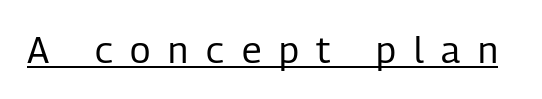
{"serif": "no", "italic": "no", "bold": "no", "weight": "regular", "width": "condensed", "stroke_contrast": "low", "x_height": "medium", "monospaced": "no", "underline": "yes", "letter_spacing": "wide", "letter_spacing_em": 0.48, "glyph_px": 37}
